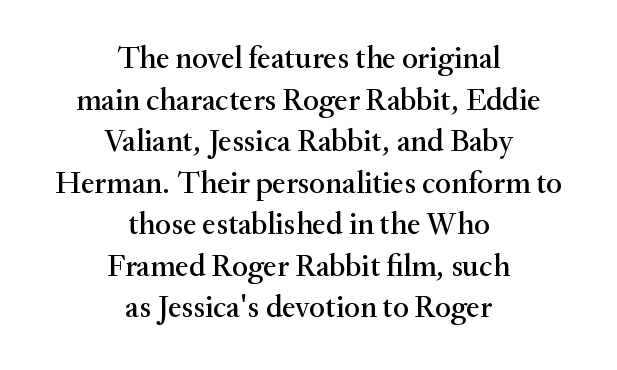
Q: Is the text italic (slanted)? A: No, it is upright.
Q: Is the typeface a serif or a sans-serif typeface? A: Serif.
Q: Is the text underlined? A: No.
Q: How is the paragraph aligned? A: Centered.
Q: Is the spacing between letters normal or unusually wide? A: Normal.
Q: Is the spacing between lines tight, normal or loose? A: Normal.
Q: Width (condensed, normal, or wide)? A: Normal.
Q: Stroke contrast? A: Medium.
Q: x-height? A: Small.
Q: Monospaced? A: No.
